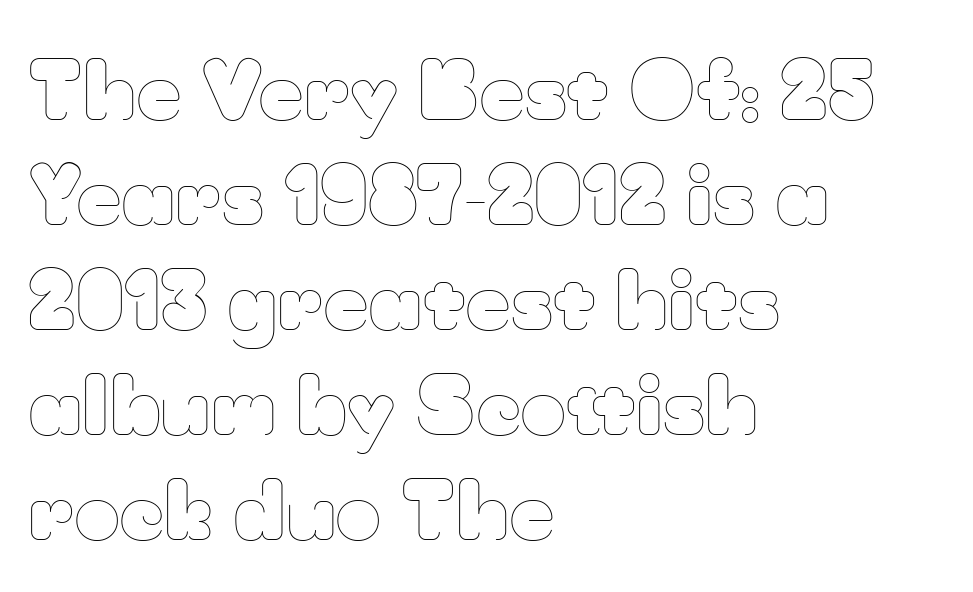
Style check: upright. The rag falls on the right side of this text block. The passage shown is not underscored anywhere. You could not count columns in this text — the font is proportionally spaced. The characters are drawn with everyday or finer stroke widths.
